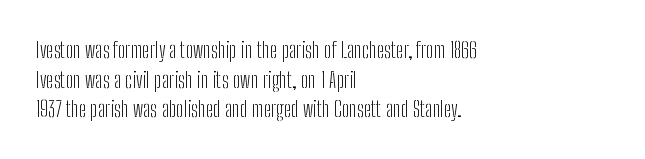
{"italic": "no", "bold": "no", "underline": "no", "align": "left", "line_spacing": "normal", "line_spacing_ratio": 1.35, "letter_spacing": "normal", "letter_spacing_em": 0.0, "glyph_px": 22}
